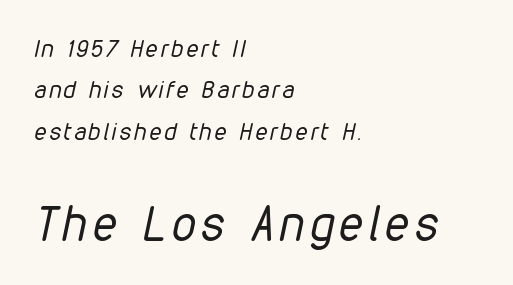
{"italic": "yes", "lean": "right", "slant_degrees": 12, "bold": "no", "weight": "regular", "width": "condensed", "stroke_contrast": "low", "x_height": "medium", "monospaced": "no", "underline": "no", "align": "left", "line_spacing_ratio": 1.72, "larger_block": "second", "size_ratio": 2.0, "glyph_px": 48}
